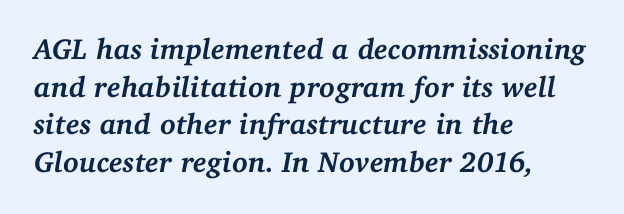
{"serif": "yes", "italic": "yes", "lean": "right", "slant_degrees": 11, "bold": "yes", "weight": "semibold", "width": "normal", "stroke_contrast": "medium", "x_height": "medium", "monospaced": "no", "underline": "no", "align": "left", "line_spacing": "normal", "line_spacing_ratio": 1.3, "letter_spacing": "normal", "letter_spacing_em": 0.0, "glyph_px": 29}
